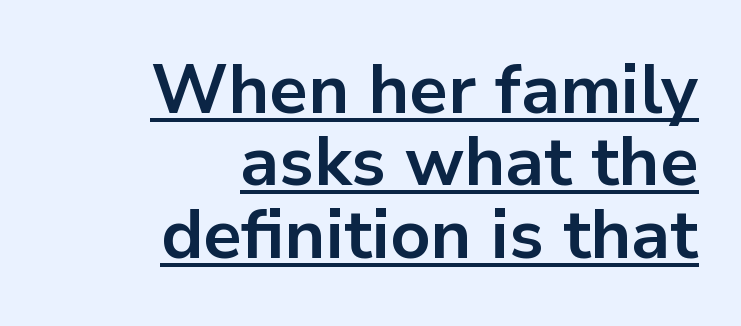
Q: Is the text bold? A: Yes.
Q: Is the text italic (slanted)? A: No, it is upright.
Q: Is the typeface a serif or a sans-serif typeface? A: Sans-serif.
Q: Is the text underlined? A: Yes.
Q: How is the paragraph aligned? A: Right-aligned.
Q: Is the spacing between letters normal or unusually wide? A: Normal.
Q: Is the spacing between lines tight, normal or loose? A: Tight.
Q: Width (condensed, normal, or wide)? A: Normal.
Q: Stroke contrast? A: Low.
Q: x-height? A: Medium.
Q: Monospaced? A: No.
